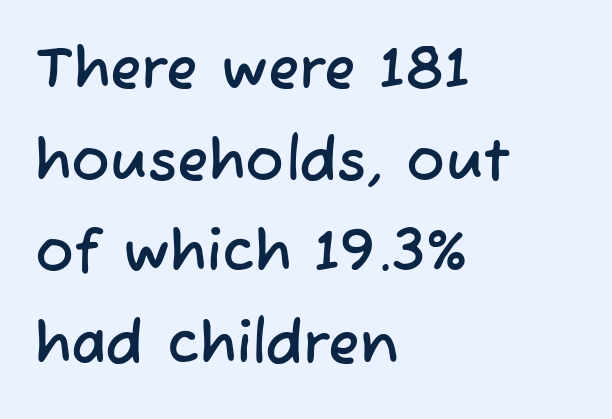
Q: Is the typeface a serif or a sans-serif typeface? A: Sans-serif.
Q: Is the text underlined? A: No.
Q: How is the paragraph aligned? A: Left-aligned.
Q: Is the spacing between letters normal or unusually wide? A: Normal.
Q: Is the spacing between lines tight, normal or loose? A: Normal.
Q: Width (condensed, normal, or wide)? A: Normal.
Q: Stroke contrast? A: Low.
Q: x-height? A: Medium.
Q: Monospaced? A: No.
